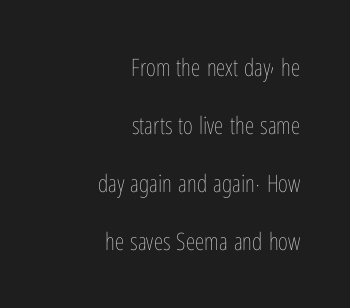
Q: Is the text bold? A: No.
Q: Is the text italic (slanted)? A: No, it is upright.
Q: Is the text underlined? A: No.
Q: How is the paragraph aligned? A: Right-aligned.
Q: Is the spacing between letters normal or unusually wide? A: Normal.
Q: Is the spacing between lines tight, normal or loose? A: Loose.
